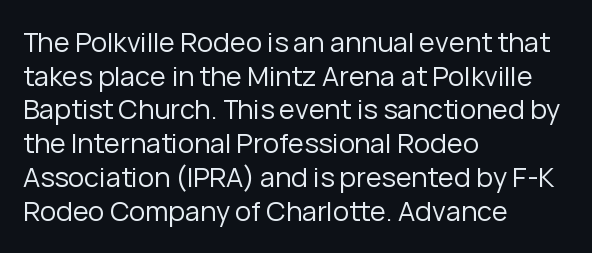
{"italic": "no", "bold": "no", "underline": "no", "align": "left", "line_spacing": "normal", "line_spacing_ratio": 1.25, "letter_spacing": "normal", "letter_spacing_em": 0.0, "glyph_px": 27}
